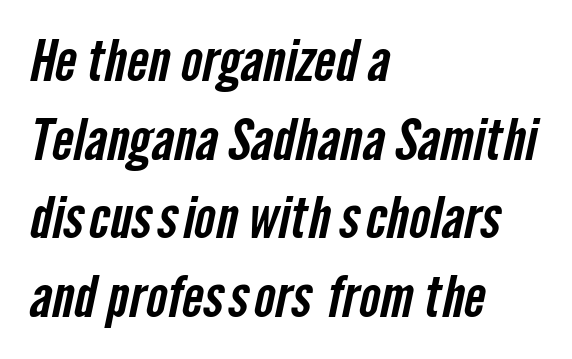
Compared with typical body copy, the letter spacing here is the same. Rows of type keep a routine distance in the vertical direction. Which margin do the lines hug? The left one — the right edge is uneven. Descender tails drop into unmarked territory.
